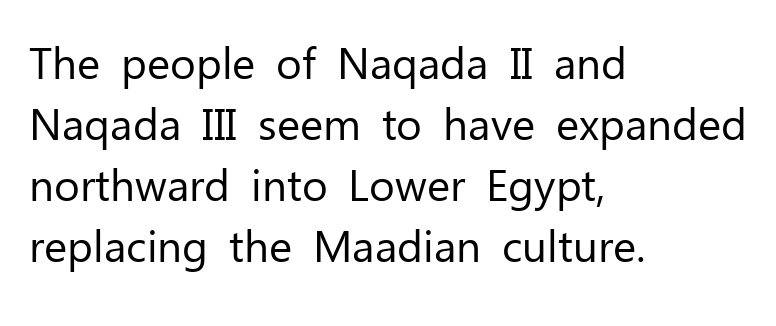
The paragraph shown leans on its left margin. The type is set solid horizontally, with unmodified tracking. The font is comparable to plain body text, perhaps lighter. Think of a printed novel: that variable character pitch is what you see here. The typeface chosen for these lines omits serifs. This is roman type, the default non-slanted kind.
